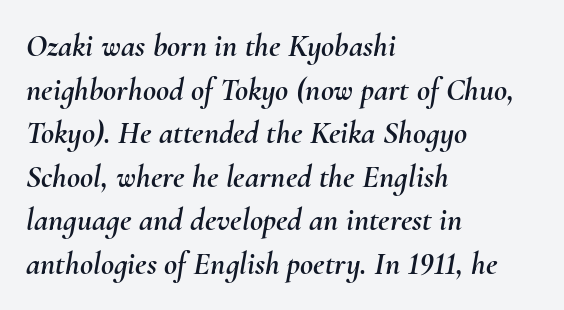
The image shows 32 px text type, italic (leaning right); set left-aligned, normal line spacing (1.36x), normal letter spacing, not underlined; medium stroke contrast and a small x-height.
